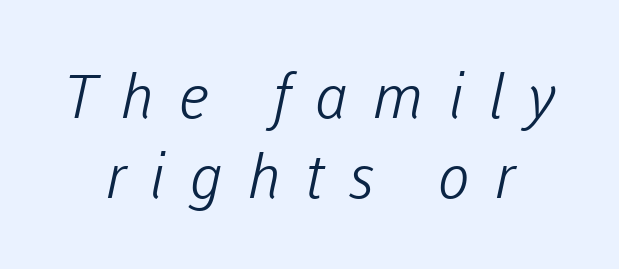
Q: Is the text bold? A: No.
Q: Is the typeface a serif or a sans-serif typeface? A: Sans-serif.
Q: Is the text underlined? A: No.
Q: How is the paragraph aligned? A: Centered.
Q: Is the spacing between letters normal or unusually wide? A: Unusually wide.
Q: Is the spacing between lines tight, normal or loose? A: Normal.
Q: Width (condensed, normal, or wide)? A: Normal.
Q: Stroke contrast? A: Low.
Q: x-height? A: Medium.
Q: Monospaced? A: No.
